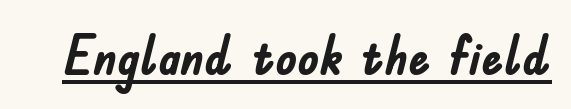
{"serif": "no", "bold": "yes", "weight": "semibold", "width": "condensed", "stroke_contrast": "low", "x_height": "small", "monospaced": "no", "underline": "yes", "letter_spacing": "normal", "letter_spacing_em": 0.0, "glyph_px": 54}
